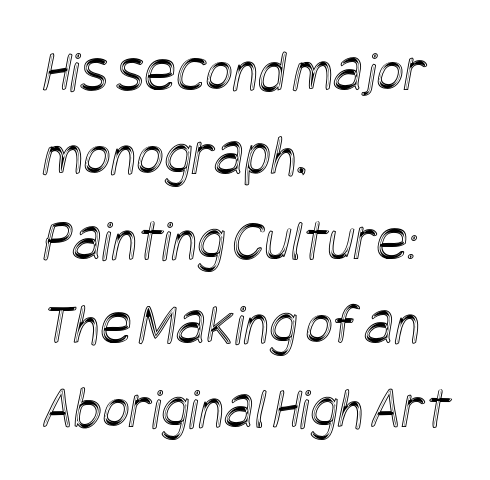
The image shows 59 px condensed type; set left-aligned, normal line spacing (1.43x), normal letter spacing, not underlined; a large x-height.
